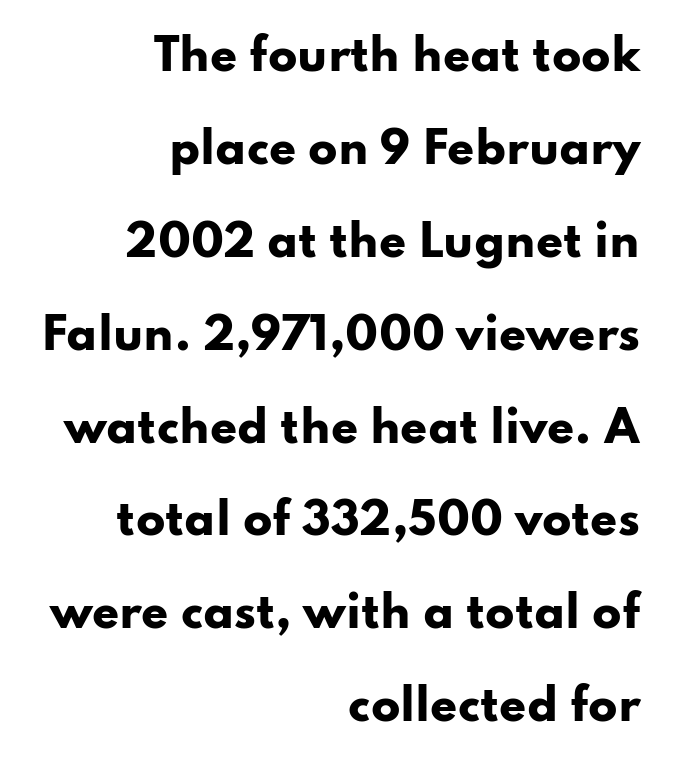
The image shows 43 px heavy, wide sans-serif type, upright; set right-aligned, loose line spacing (2.16x), normal letter spacing, not underlined; low stroke contrast and a small x-height.
